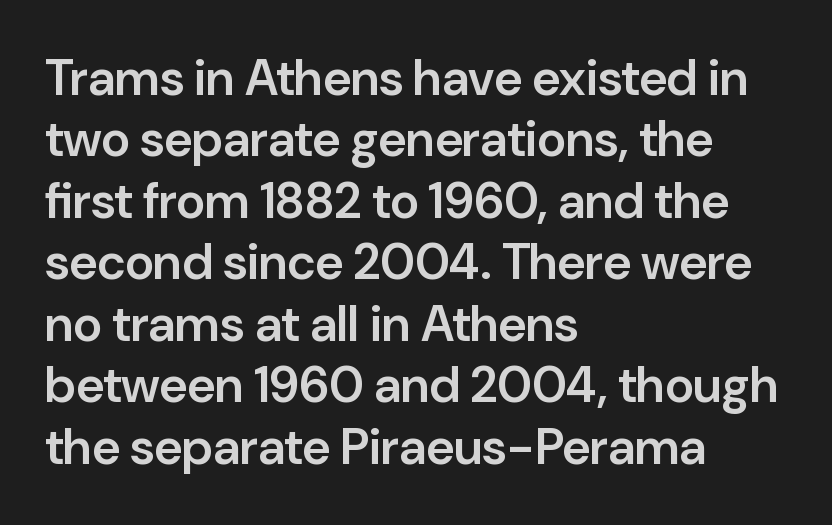
Q: Is the text bold? A: Semi-bold.
Q: Is the text italic (slanted)? A: No, it is upright.
Q: Is the typeface a serif or a sans-serif typeface? A: Sans-serif.
Q: Is the text underlined? A: No.
Q: How is the paragraph aligned? A: Left-aligned.
Q: Is the spacing between letters normal or unusually wide? A: Normal.
Q: Width (condensed, normal, or wide)? A: Normal.
Q: Stroke contrast? A: Low.
Q: x-height? A: Medium.
Q: Monospaced? A: No.
